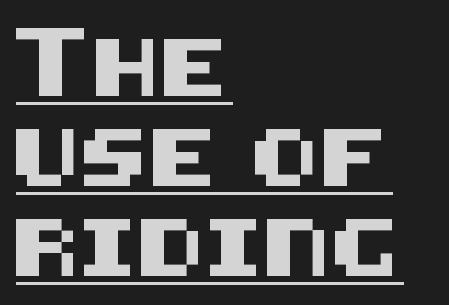
Q: Is the text italic (slanted)? A: No, it is upright.
Q: Is the typeface a serif or a sans-serif typeface? A: Sans-serif.
Q: Is the text underlined? A: Yes.
Q: How is the paragraph aligned? A: Left-aligned.
Q: Is the spacing between letters normal or unusually wide? A: Normal.
Q: Is the spacing between lines tight, normal or loose? A: Normal.
Q: Width (condensed, normal, or wide)? A: Normal.
Q: Stroke contrast? A: Medium.
Q: x-height? A: Large.
